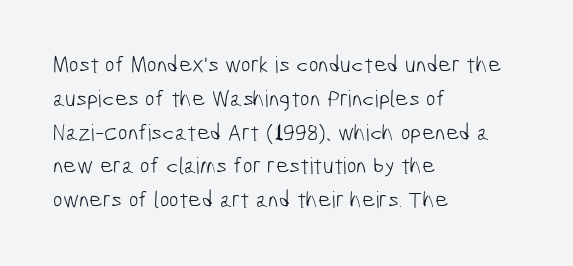
The image shows 23 px text type; set left-aligned, normal line spacing (1.47x), normal letter spacing, not underlined.
